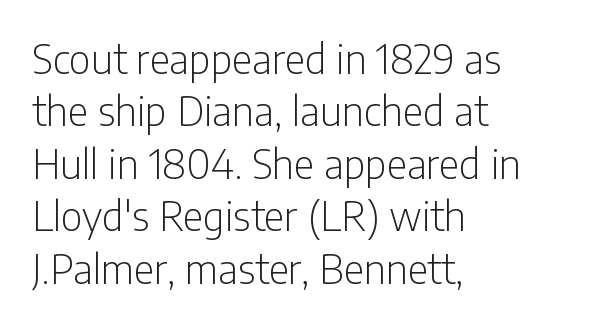
Characters follow at the spacing the type designer built in. Italic? Not at all — the glyphs are vertical. One-word summary of the alignment: left. Whoever set this chose a conventional vertical rhythm.
